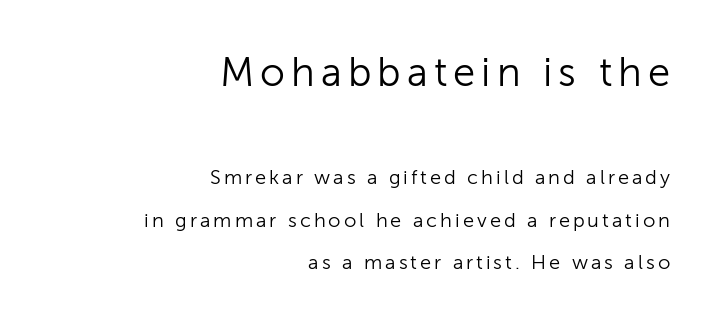
It's the straight-up-and-down kind of type. Bold? No — there's no thickening of the strokes. Here the designer chose a conventional face with non-uniform glyph widths. The rendering shrinks the type as you move from the upper chunk to the lower.
